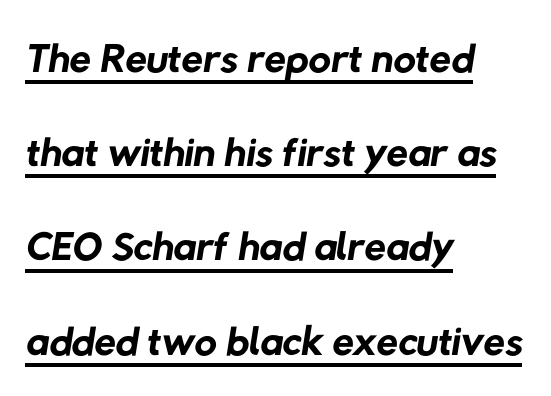
Caption: multi-line text, flush left, ragged right. Nothing sits at the stroke ends, so this counts as sans-serif. Standard letterfit; no display-style spreading of the glyphs. Horizontal bands of white between lines are of average thickness. Bold? No — there's no thickening of the strokes.
